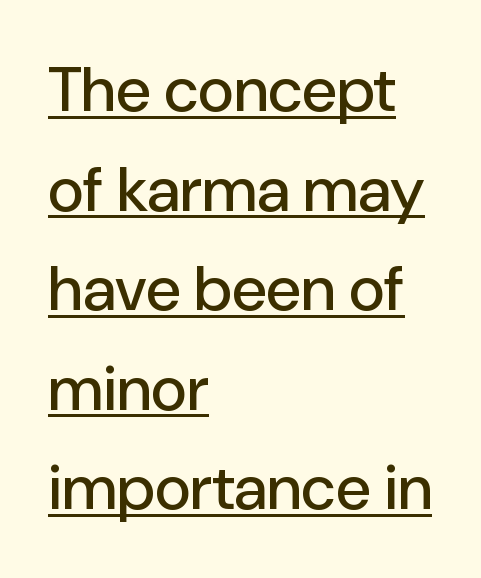
Upright lettering throughout. Character widths vary here, with narrow letters taking less room than wide ones. Compared with typical paragraphs, the rows here are spaced about the same. The setting favours the left margin, as ordinary paragraphs usually do. Students, note that the glyphs here touch the page at normal intervals.
